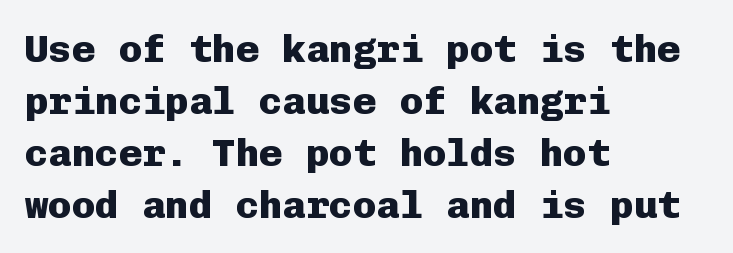
The image shows 39 px heavy sans-serif type, upright, monospaced; set left-aligned, normal line spacing (1.33x), normal letter spacing, not underlined; low stroke contrast and a medium x-height.
